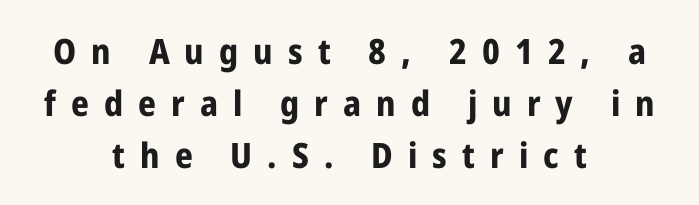
Q: Is the text bold? A: Yes.
Q: Is the text italic (slanted)? A: No, it is upright.
Q: Is the typeface a serif or a sans-serif typeface? A: Sans-serif.
Q: Is the text underlined? A: No.
Q: How is the paragraph aligned? A: Centered.
Q: Is the spacing between letters normal or unusually wide? A: Unusually wide.
Q: Is the spacing between lines tight, normal or loose? A: Normal.
Q: Width (condensed, normal, or wide)? A: Condensed.
Q: Stroke contrast? A: Low.
Q: x-height? A: Medium.
Q: Monospaced? A: No.
